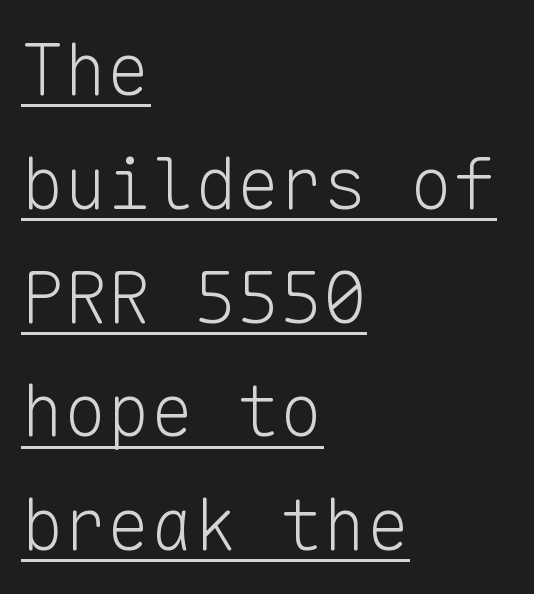
Q: Is the text bold? A: No.
Q: Is the text italic (slanted)? A: No, it is upright.
Q: Is the typeface a serif or a sans-serif typeface? A: Sans-serif.
Q: Is the text underlined? A: Yes.
Q: How is the paragraph aligned? A: Left-aligned.
Q: Is the spacing between letters normal or unusually wide? A: Normal.
Q: Is the spacing between lines tight, normal or loose? A: Normal.
Q: Width (condensed, normal, or wide)? A: Normal.
Q: Stroke contrast? A: Low.
Q: x-height? A: Medium.
Q: Monospaced? A: Yes.
